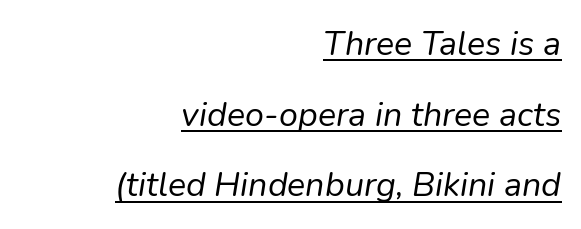
Inter-character spacing is left at the font's built-in metrics. Think of a printed novel: that variable character pitch is what you see here. Every row of glyphs terminates at an identical x-position on the right. On a weight scale, this lands at 450 or below. Reading down the column, the eye jumps a long way to each next line.
